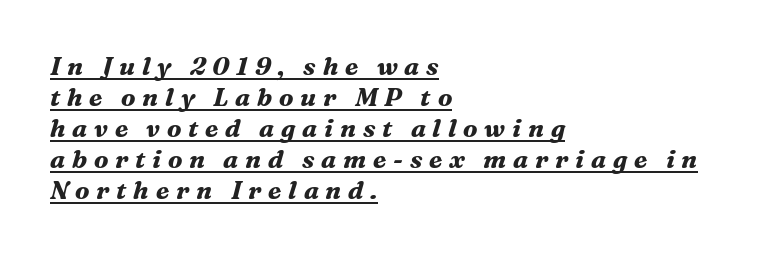
The image shows 25 px bold type, italic (leaning right); set left-aligned, line spacing 1.24x, unusually wide letter spacing (+0.27 em), underlined.
